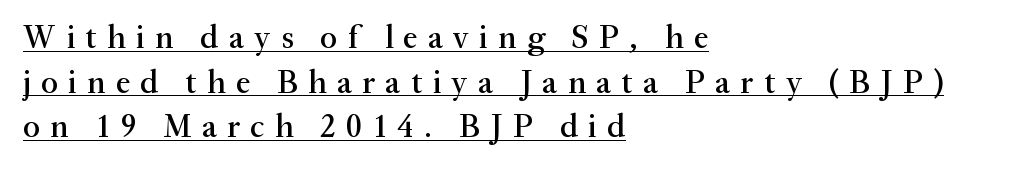
Q: Is the text italic (slanted)? A: No, it is upright.
Q: Is the typeface a serif or a sans-serif typeface? A: Serif.
Q: Is the text underlined? A: Yes.
Q: How is the paragraph aligned? A: Left-aligned.
Q: Is the spacing between letters normal or unusually wide? A: Unusually wide.
Q: Is the spacing between lines tight, normal or loose? A: Normal.
Q: Width (condensed, normal, or wide)? A: Normal.
Q: Stroke contrast? A: Medium.
Q: x-height? A: Small.
Q: Monospaced? A: No.
